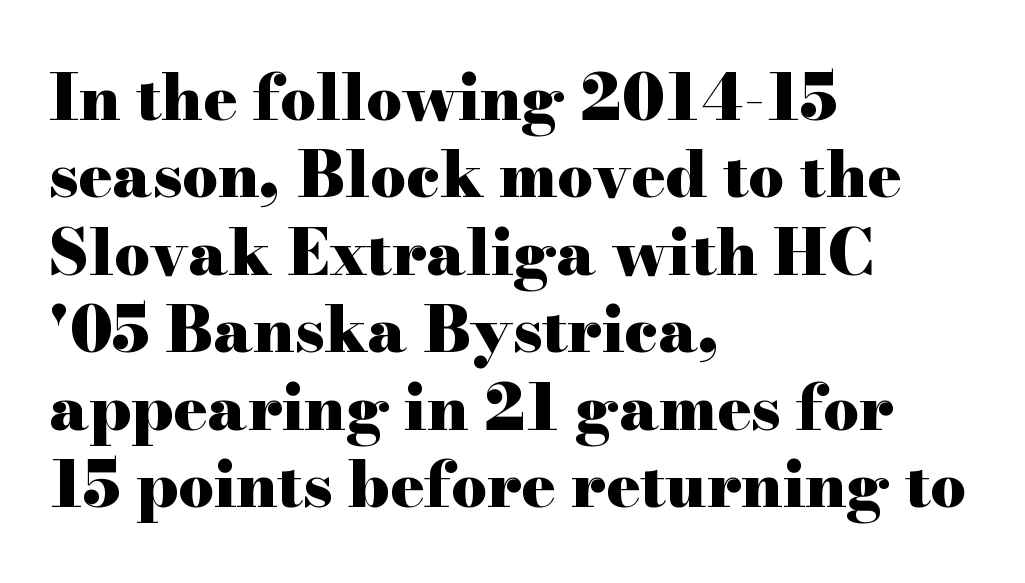
{"serif": "yes", "italic": "no", "bold": "yes", "weight": "heavy", "width": "wide", "stroke_contrast": "high", "x_height": "small", "monospaced": "no", "underline": "no", "align": "left", "line_spacing_ratio": 1.23, "letter_spacing": "normal", "letter_spacing_em": 0.0, "glyph_px": 63}
